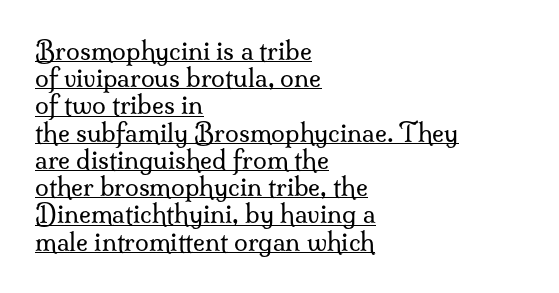
Q: Is the text bold? A: No.
Q: Is the text italic (slanted)? A: No, it is upright.
Q: Is the text underlined? A: Yes.
Q: How is the paragraph aligned? A: Left-aligned.
Q: Is the spacing between letters normal or unusually wide? A: Normal.
Q: Is the spacing between lines tight, normal or loose? A: Tight.
